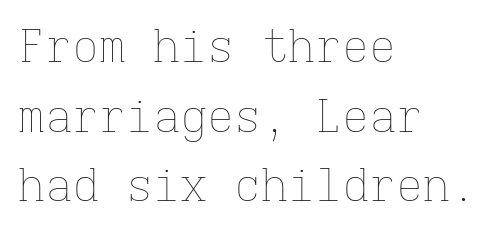
The image shows 45 px thin type, upright, monospaced; set left-aligned, normal line spacing (1.55x), normal letter spacing, not underlined; low stroke contrast and a medium x-height.
